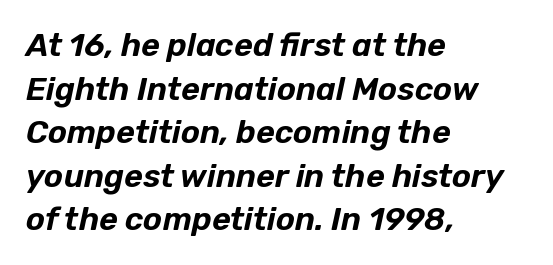
The face used here has a pronounced slope to its letters. Is there much room between lines? A standard amount, neither cramped nor airy. Notice how the passage keeps a crisp vertical edge on the left only. Proportional: the letters do not fall into vertical columns. The strip under each line holds only bare page.
